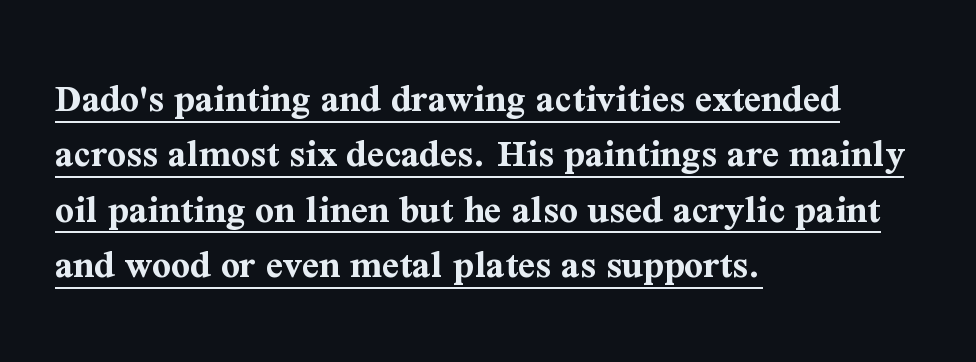
Q: Is the text bold? A: Yes.
Q: Is the text italic (slanted)? A: No, it is upright.
Q: Is the typeface a serif or a sans-serif typeface? A: Serif.
Q: Is the text underlined? A: Yes.
Q: How is the paragraph aligned? A: Left-aligned.
Q: Is the spacing between letters normal or unusually wide? A: Normal.
Q: Is the spacing between lines tight, normal or loose? A: Normal.
Q: Width (condensed, normal, or wide)? A: Normal.
Q: Stroke contrast? A: Medium.
Q: x-height? A: Medium.
Q: Monospaced? A: No.
